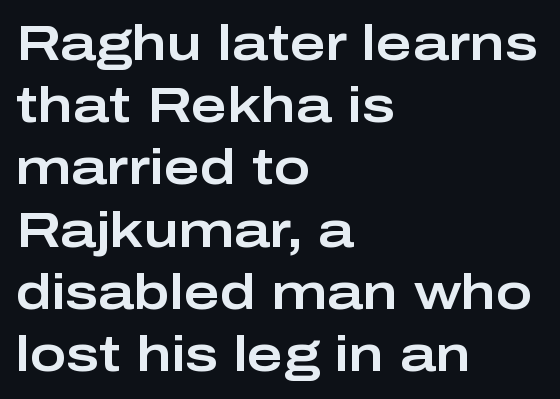
The image shows 49 px wide sans-serif type, upright; set left-aligned, normal line spacing (1.27x), normal letter spacing, not underlined; low stroke contrast and a medium x-height.
